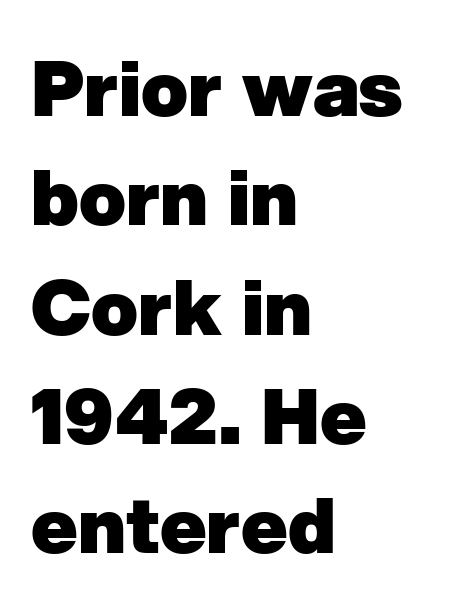
{"serif": "no", "bold": "yes", "weight": "heavy", "width": "normal", "stroke_contrast": "low", "x_height": "medium", "monospaced": "no", "underline": "no", "align": "left", "line_spacing": "normal", "line_spacing_ratio": 1.42, "letter_spacing": "normal", "letter_spacing_em": 0.0, "glyph_px": 77}
